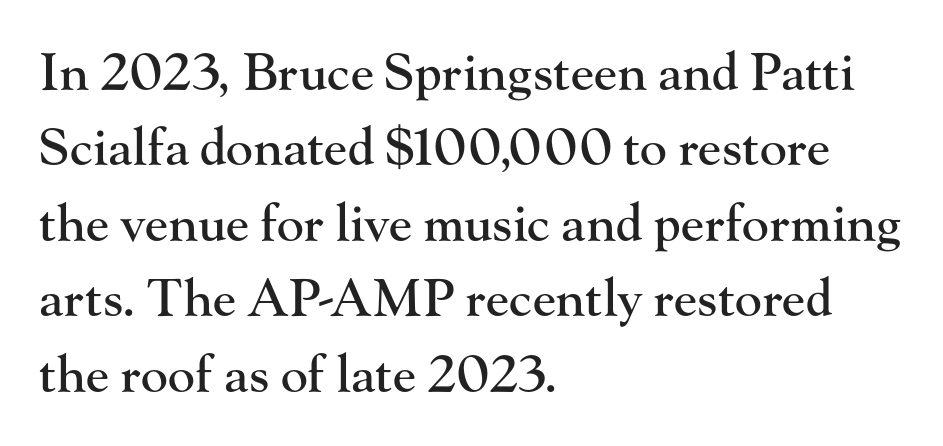
The space directly below the letters is spotless. Nope, not italic — everything's standing straight. Is this a sans? No — the strokes have serifs. These lines sit exactly where default settings would place them. The paragraph shown leans on its left margin. The letters advance in unequal steps, a hallmark of proportional type.
